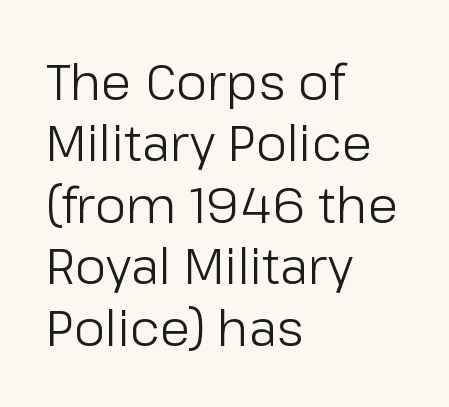
The image shows 50 px light sans-serif type, upright; set left-aligned, line spacing 1.23x, normal letter spacing, not underlined; low stroke contrast and a medium x-height.
